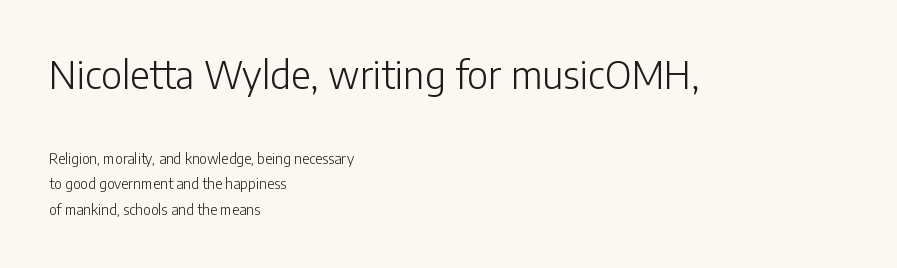
Honestly, the letter spacing is just normal — you wouldn't notice it. A student would notice the top passage is typeset larger than what follows. Varying glyph widths throughout — classic text-font behaviour. Weight: regular or lighter.
